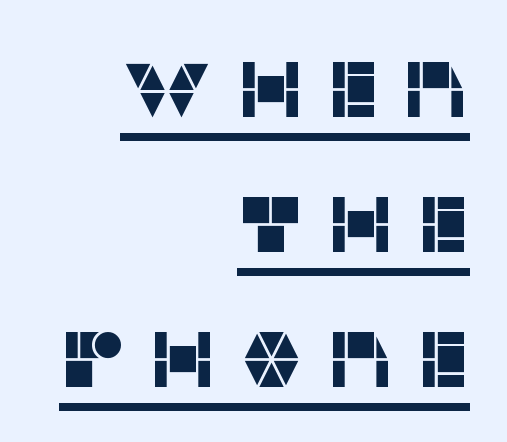
Q: Is the text italic (slanted)? A: No, it is upright.
Q: Is the typeface a serif or a sans-serif typeface? A: Sans-serif.
Q: Is the text underlined? A: Yes.
Q: How is the paragraph aligned? A: Right-aligned.
Q: Is the spacing between letters normal or unusually wide? A: Unusually wide.
Q: Width (condensed, normal, or wide)? A: Normal.
Q: Stroke contrast? A: Low.
Q: x-height? A: Large.
Q: Monospaced? A: No.
